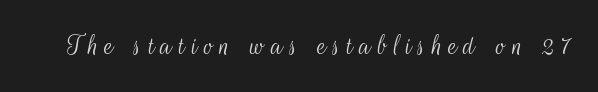
Do the characters align in a grid? No, the font is proportional. The letterforms stand isolated, each surrounded by extra space. This rendering employs a face without finishing strokes, i.e., a sans-serif.
